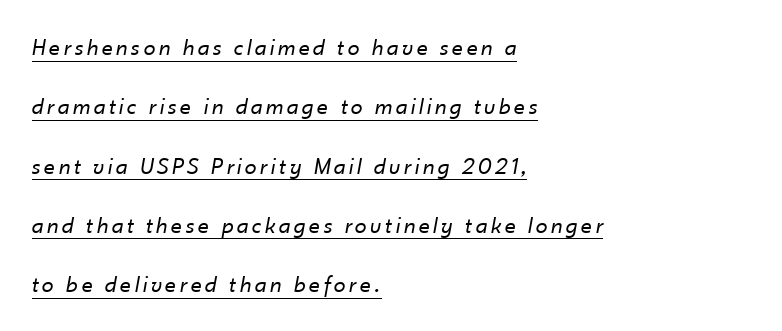
The image shows 24 px text type, italic (leaning right); set left-aligned, loose line spacing (2.47x), underlined.
